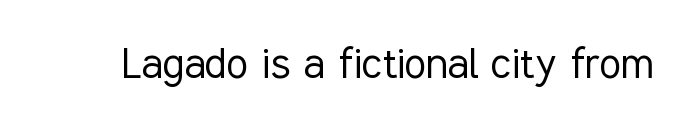
{"serif": "no", "italic": "no", "bold": "no", "weight": "light", "width": "condensed", "stroke_contrast": "low", "x_height": "medium", "monospaced": "no", "underline": "no", "letter_spacing": "normal", "letter_spacing_em": 0.0, "glyph_px": 50}
